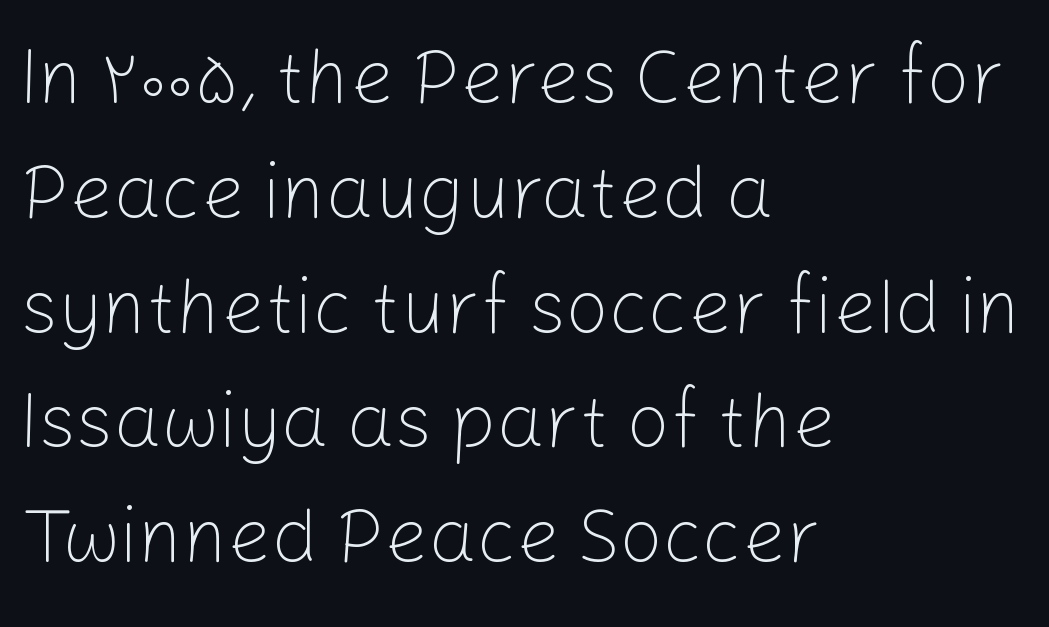
{"serif": "no", "italic": "no", "bold": "no", "weight": "light", "width": "normal", "stroke_contrast": "low", "x_height": "medium", "monospaced": "no", "underline": "no", "align": "left", "line_spacing": "normal", "line_spacing_ratio": 1.51, "letter_spacing": "normal", "letter_spacing_em": 0.0, "glyph_px": 76}
